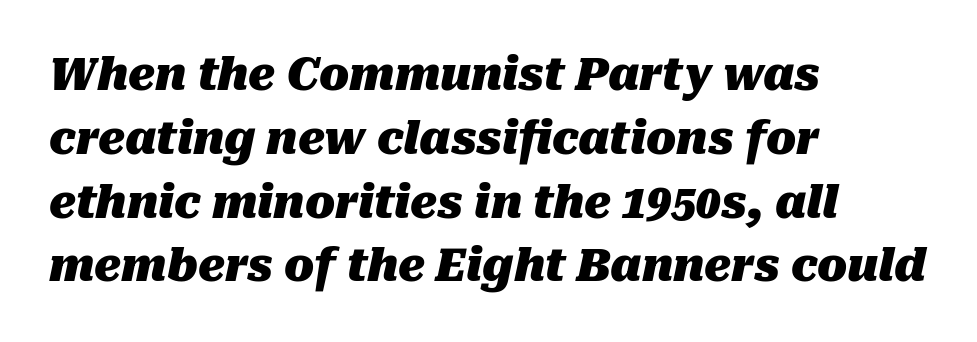
Q: Is the text bold? A: Yes.
Q: Is the text italic (slanted)? A: Yes, it leans right by about 10 degrees.
Q: Is the text underlined? A: No.
Q: How is the paragraph aligned? A: Left-aligned.
Q: Is the spacing between letters normal or unusually wide? A: Normal.
Q: Is the spacing between lines tight, normal or loose? A: Normal.
Q: Width (condensed, normal, or wide)? A: Normal.
Q: Stroke contrast? A: Medium.
Q: x-height? A: Medium.
Q: Monospaced? A: No.
